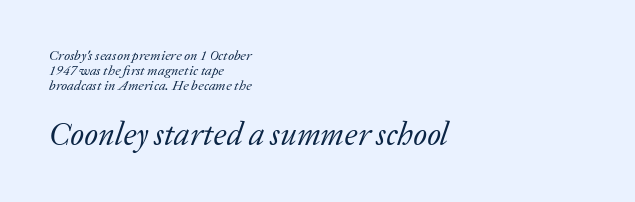
{"serif": "yes", "italic": "yes", "lean": "right", "slant_degrees": 20, "bold": "no", "weight": "regular", "width": "normal", "stroke_contrast": "low", "x_height": "medium", "monospaced": "no", "underline": "no", "align": "left", "line_spacing": "tight", "line_spacing_ratio": 1.07, "letter_spacing": "normal", "letter_spacing_em": 0.0, "larger_block": "second", "size_ratio": 2.29, "glyph_px": 32}
